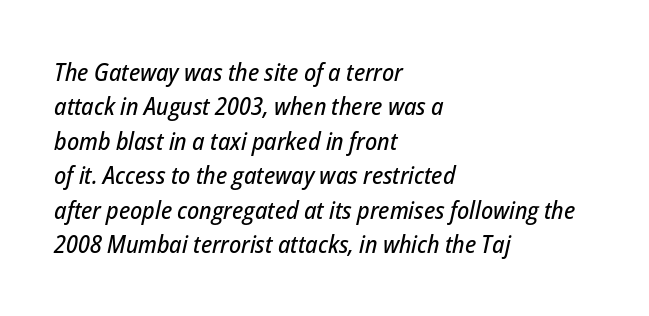
Q: Is the text italic (slanted)? A: Yes, it leans right by about 12 degrees.
Q: Is the text underlined? A: No.
Q: How is the paragraph aligned? A: Left-aligned.
Q: Is the spacing between letters normal or unusually wide? A: Normal.
Q: Is the spacing between lines tight, normal or loose? A: Normal.
